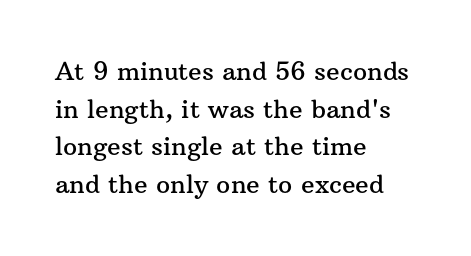
Q: Is the text italic (slanted)? A: No, it is upright.
Q: Is the text underlined? A: No.
Q: How is the paragraph aligned? A: Left-aligned.
Q: Is the spacing between letters normal or unusually wide? A: Normal.
Q: Is the spacing between lines tight, normal or loose? A: Normal.
